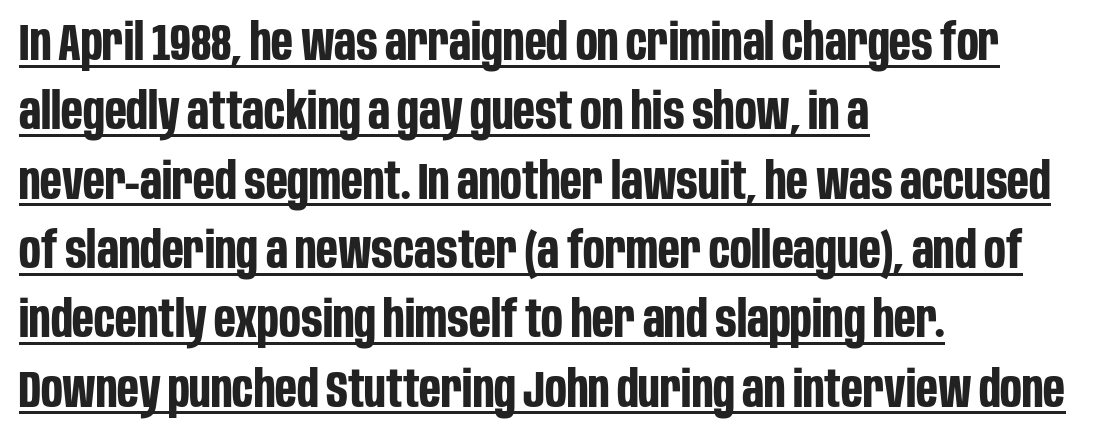
Q: Is the text bold? A: Yes.
Q: Is the text italic (slanted)? A: No, it is upright.
Q: Is the typeface a serif or a sans-serif typeface? A: Sans-serif.
Q: Is the text underlined? A: Yes.
Q: How is the paragraph aligned? A: Left-aligned.
Q: Is the spacing between letters normal or unusually wide? A: Normal.
Q: Is the spacing between lines tight, normal or loose? A: Normal.
Q: Width (condensed, normal, or wide)? A: Condensed.
Q: Stroke contrast? A: Low.
Q: x-height? A: Large.
Q: Monospaced? A: No.
